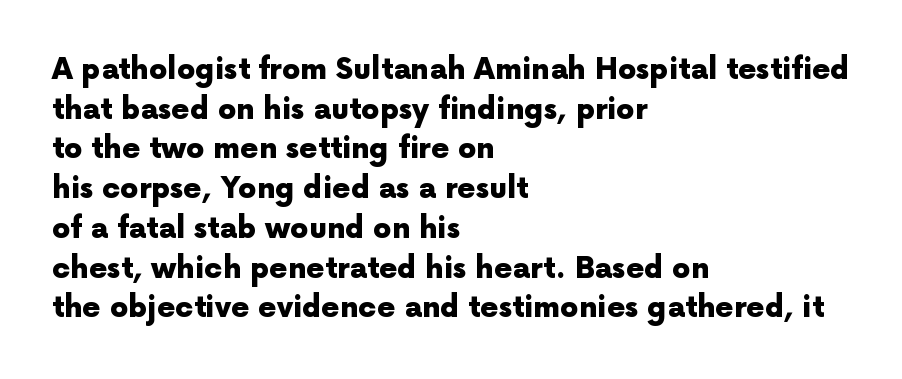
The image shows 29 px heavy sans-serif type, upright; set left-aligned, normal line spacing (1.37x), normal letter spacing, not underlined; a medium x-height.
